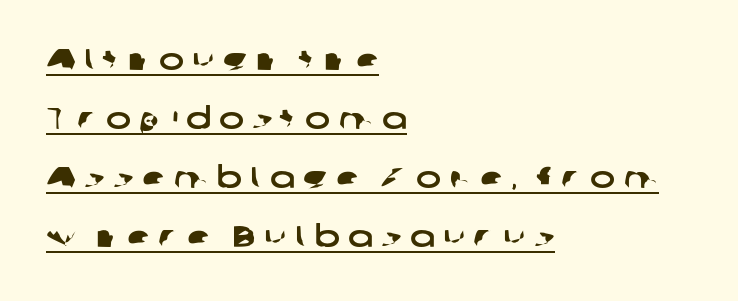
{"serif": "no", "width": "wide", "stroke_contrast": "low", "x_height": "medium", "monospaced": "no", "underline": "yes", "align": "left", "line_spacing": "loose", "line_spacing_ratio": 1.97, "letter_spacing": "wide", "letter_spacing_em": 0.27, "glyph_px": 30}
